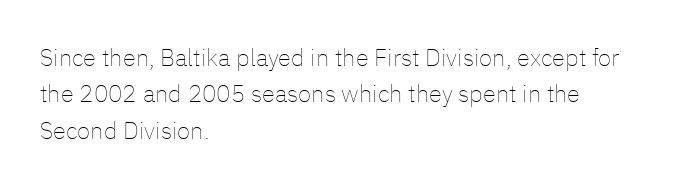
{"italic": "no", "bold": "no", "underline": "no", "align": "left", "line_spacing": "normal", "line_spacing_ratio": 1.52, "letter_spacing": "normal", "letter_spacing_em": 0.0, "glyph_px": 24}
